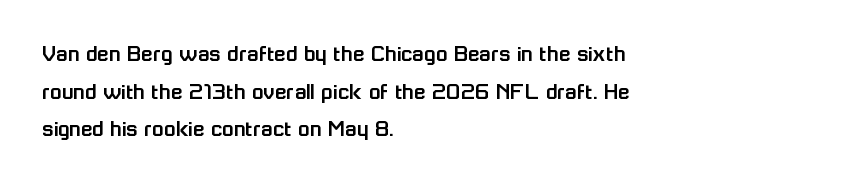
Students, observe: this is what conventionally led text looks like. When letters stand straight like this, we call the style roman or upright. Horizontally, the lines are justified to the leading edge only. The type is set solid horizontally, with unmodified tracking. The baseline area is clear.
